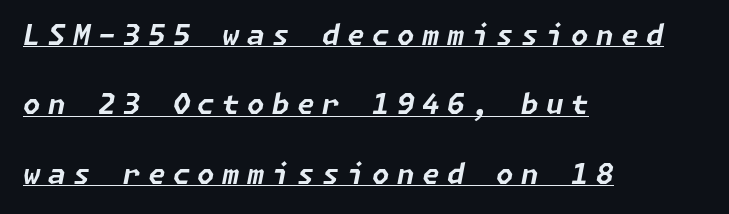
The image shows 28 px bold type, italic (leaning right); set left-aligned, loose line spacing (2.48x), unusually wide letter spacing (+0.27 em), underlined; low stroke contrast and a medium x-height.
